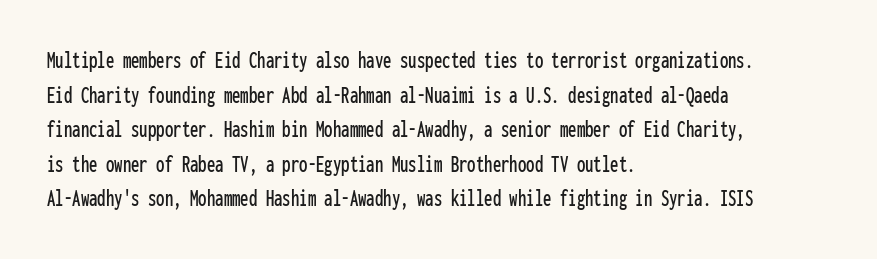
Q: Is the text italic (slanted)? A: No, it is upright.
Q: Is the text underlined? A: No.
Q: How is the paragraph aligned? A: Left-aligned.
Q: Is the spacing between letters normal or unusually wide? A: Normal.
Q: Is the spacing between lines tight, normal or loose? A: Normal.
